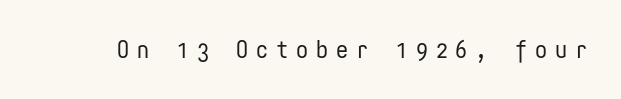
Q: Is the text bold? A: No.
Q: Is the text italic (slanted)? A: No, it is upright.
Q: Is the text underlined? A: No.
Q: Is the spacing between letters normal or unusually wide? A: Unusually wide.
